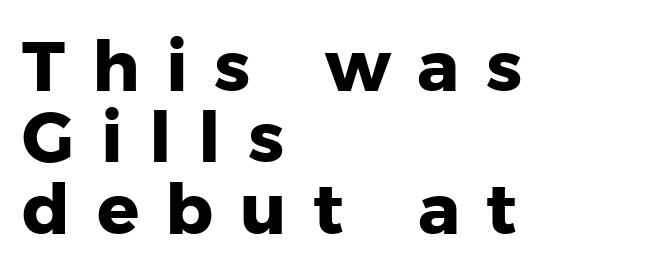
These lines are rendered in a variable-pitch font. Weight check: bold — yes, fully. Caption: expanded tracking, letters set apart. You could barely slide anything between these rows. The type family on display is of the sans-serif kind.
